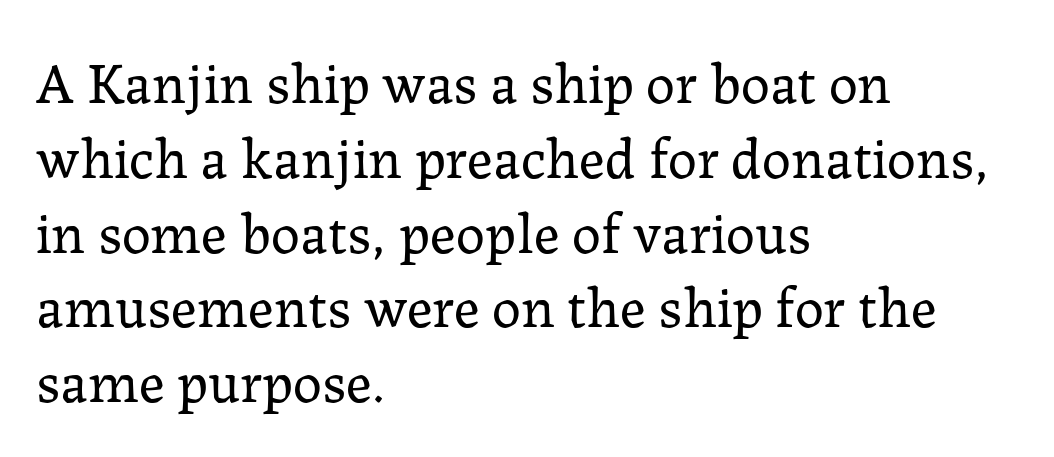
{"serif": "yes", "italic": "no", "bold": "no", "weight": "regular", "width": "normal", "stroke_contrast": "low", "x_height": "medium", "monospaced": "no", "underline": "no", "align": "left", "line_spacing": "normal", "line_spacing_ratio": 1.29, "letter_spacing": "normal", "letter_spacing_em": 0.0, "glyph_px": 58}
